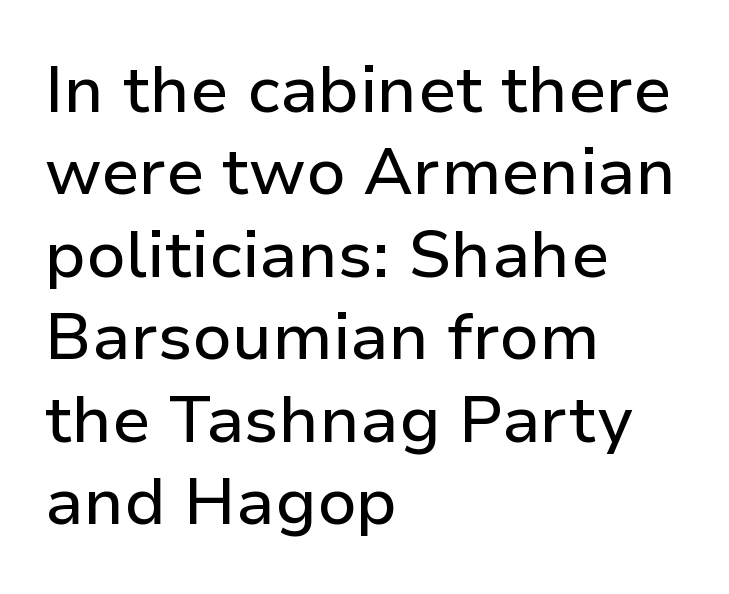
In terms of posture, this sample is upright. Spacing verdict: proportional, widths tailored to each character. Honestly, the row spacing looks completely unremarkable. In terms of letterform style, serifs are entirely absent. These lines keep a tight, regular rhythm from letter to letter.
